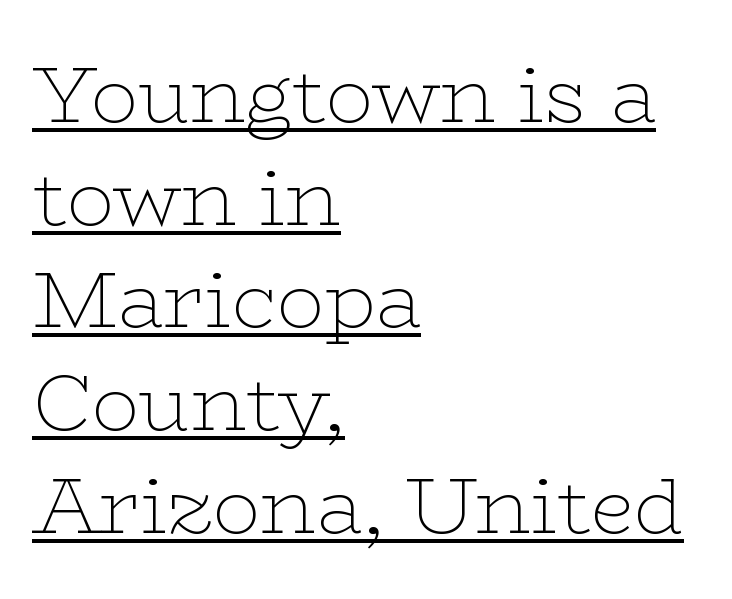
Is this a fixed-width face? No — the glyphs have proportional, varying widths. Observe the ordinary spacing: letters are neighbours, not strangers. Compared with a typical body face, this is equally light or lighter still. Teacher's note: observe the even left margin — that is flush-left alignment.
